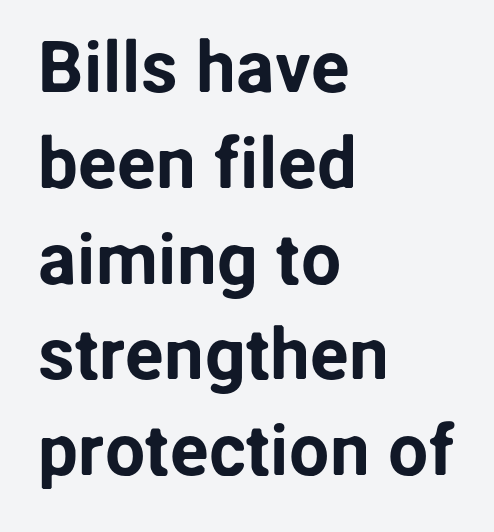
{"serif": "no", "italic": "no", "width": "normal", "stroke_contrast": "low", "x_height": "medium", "monospaced": "no", "underline": "no", "align": "left", "line_spacing": "normal", "line_spacing_ratio": 1.33, "letter_spacing": "normal", "letter_spacing_em": 0.0, "glyph_px": 72}
